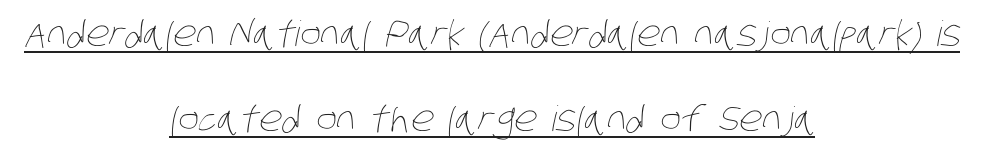
{"bold": "no", "weight": "thin", "width": "condensed", "stroke_contrast": "low", "x_height": "large", "monospaced": "no", "underline": "yes", "align": "center", "line_spacing": "loose", "line_spacing_ratio": 2.44, "letter_spacing": "normal", "letter_spacing_em": 0.0, "glyph_px": 35}
